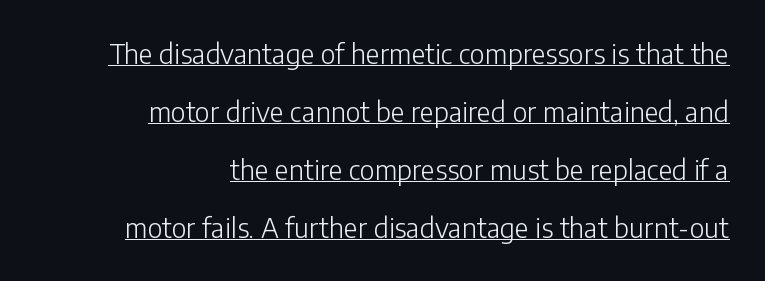
The rendering uses a large line-height, opening up the rows. Is the stroke heavy? The answer is a plain regular-or-lighter. You can tell it's not italic because the verticals are truly vertical. Students, note that the glyphs here touch the page at normal intervals. Visually the block forms a straight wall on the right and a jagged coastline on the left.
